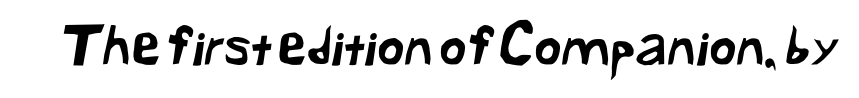
Q: Is the typeface a serif or a sans-serif typeface? A: Sans-serif.
Q: Is the text underlined? A: No.
Q: Is the spacing between letters normal or unusually wide? A: Normal.
Q: Width (condensed, normal, or wide)? A: Normal.
Q: Stroke contrast? A: Low.
Q: x-height? A: Medium.
Q: Monospaced? A: No.
